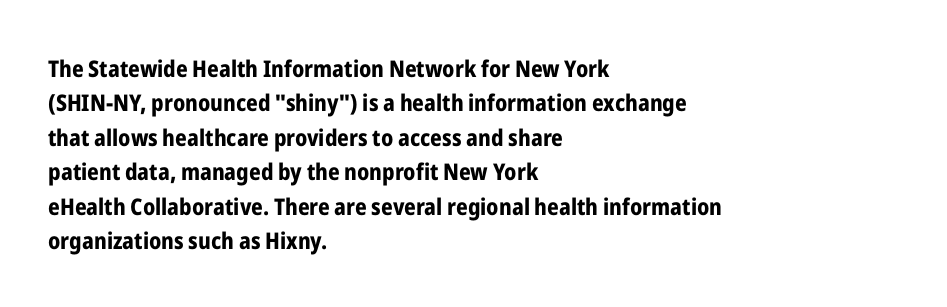
Is the letter spacing exaggerated? No — it looks like the ordinary default. Reading down the block, your eye returns to a fixed left position each line. Heavy-handed strokes throughout: this text is bold. Just letters on the line, the space beneath them empty. Baseline-to-baseline distance is the conventional proportion of letter height. A roman cut, with each character standing at attention.
